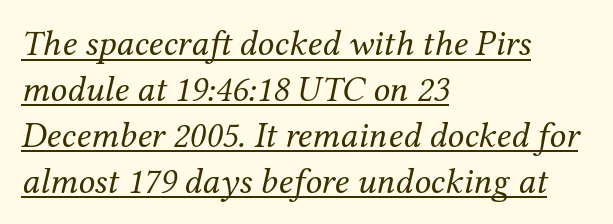
Q: Is the text bold? A: No.
Q: Is the text italic (slanted)? A: Yes, it leans right by about 12 degrees.
Q: Is the typeface a serif or a sans-serif typeface? A: Serif.
Q: Is the text underlined? A: Yes.
Q: How is the paragraph aligned? A: Left-aligned.
Q: Is the spacing between letters normal or unusually wide? A: Normal.
Q: Width (condensed, normal, or wide)? A: Normal.
Q: Stroke contrast? A: Medium.
Q: x-height? A: Medium.
Q: Monospaced? A: No.
